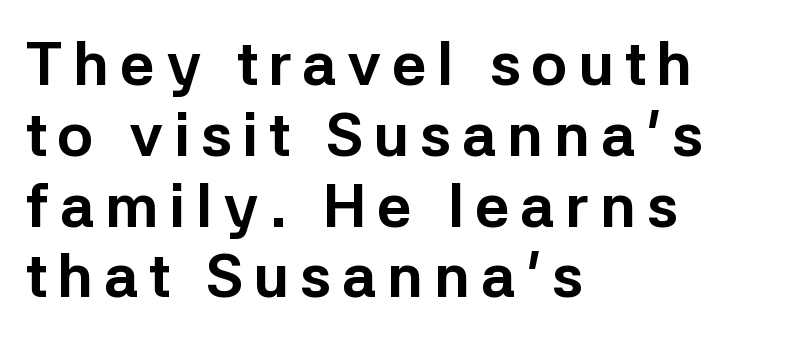
{"serif": "no", "italic": "no", "bold": "yes", "weight": "bold", "width": "normal", "stroke_contrast": "low", "x_height": "medium", "monospaced": "no", "underline": "no", "align": "left", "line_spacing_ratio": 1.16, "glyph_px": 61}
